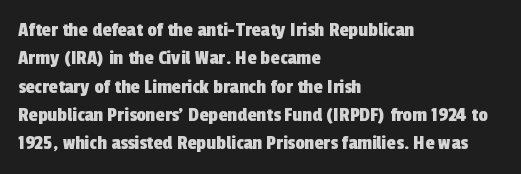
The image shows 21 px text type; set left-aligned, normal line spacing (1.35x), normal letter spacing, not underlined.
